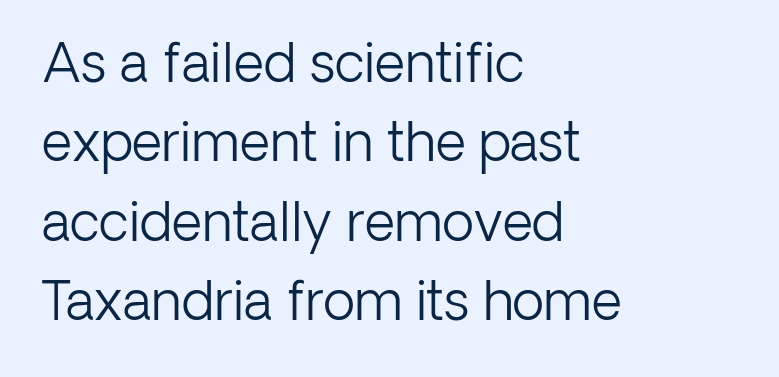
Rule under the text: the space is simply empty. Heft: none added — not bold. Spacing verdict: proportional, widths tailored to each character. This sample is left-justified, so line endings fall wherever the words run out. The tracking reads as untouched default to a designer's eye.
